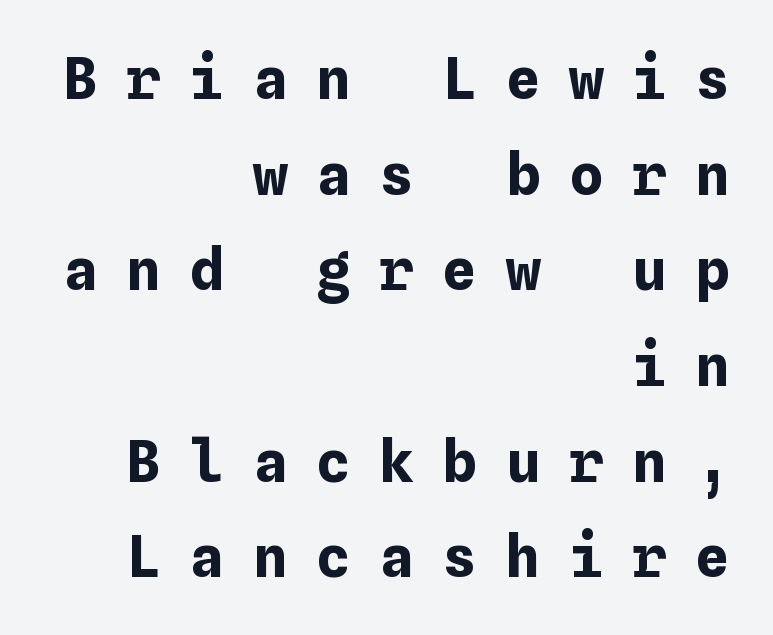
The space beneath each line is pristine and unruled. Short and long lines alike share a common ending point at right. Plenty of ink on the page — the face is bold. Every character sits straight up, as roman type does. Substantial extra tracking has been applied to these lines. This sample keeps an unexceptional amount of space between lines.
